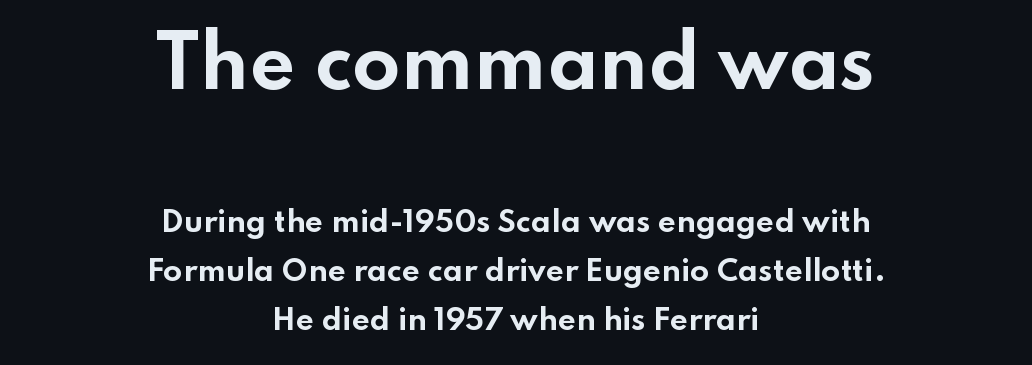
The image shows 71 px bold, wide sans-serif type, upright; set centered, line spacing 1.74x, normal letter spacing, not underlined; the first (top) block is 2.54x larger; low stroke contrast and a small x-height.
